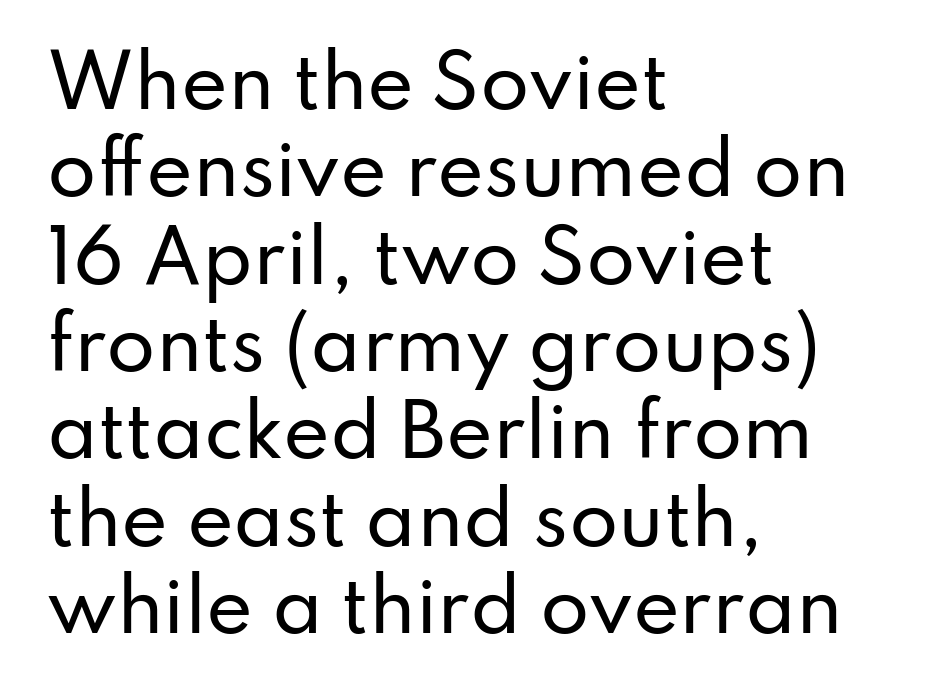
{"serif": "no", "italic": "no", "width": "normal", "stroke_contrast": "low", "x_height": "small", "monospaced": "no", "underline": "no", "align": "left", "line_spacing_ratio": 1.23, "letter_spacing": "normal", "letter_spacing_em": 0.0, "glyph_px": 71}
